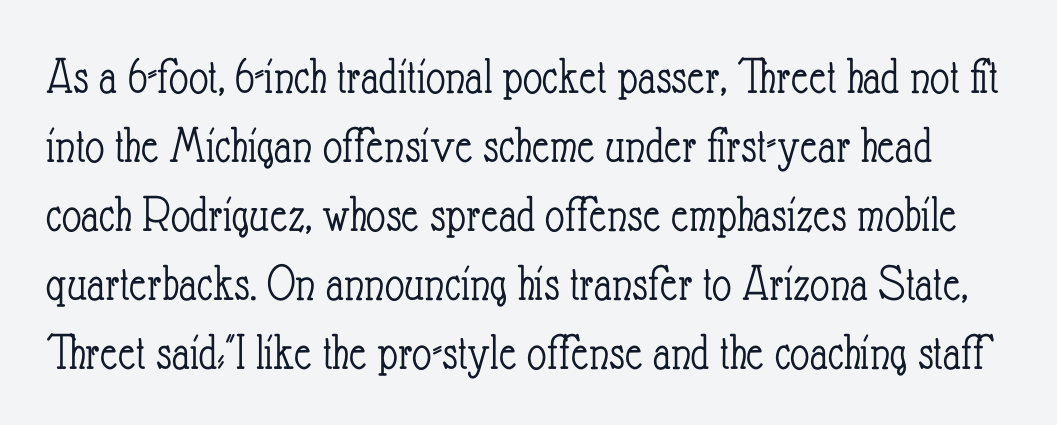
Q: Is the text bold? A: No.
Q: Is the text italic (slanted)? A: No, it is upright.
Q: Is the text underlined? A: No.
Q: Is the spacing between letters normal or unusually wide? A: Normal.
Q: Is the spacing between lines tight, normal or loose? A: Normal.
Q: Width (condensed, normal, or wide)? A: Condensed.
Q: Stroke contrast? A: Low.
Q: x-height? A: Small.
Q: Monospaced? A: No.
